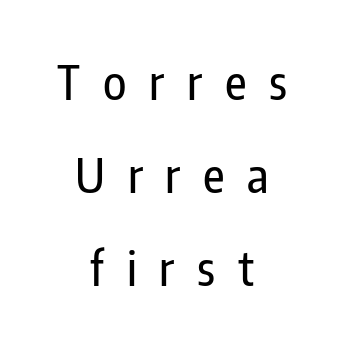
Q: Is the text italic (slanted)? A: No, it is upright.
Q: Is the typeface a serif or a sans-serif typeface? A: Sans-serif.
Q: Is the text underlined? A: No.
Q: How is the paragraph aligned? A: Centered.
Q: Is the spacing between letters normal or unusually wide? A: Unusually wide.
Q: Is the spacing between lines tight, normal or loose? A: Loose.
Q: Width (condensed, normal, or wide)? A: Condensed.
Q: Stroke contrast? A: Low.
Q: x-height? A: Medium.
Q: Monospaced? A: No.
